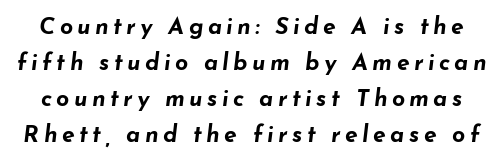
The image shows 23 px bold type, italic (leaning right); set normal line spacing (1.56x), not underlined.
